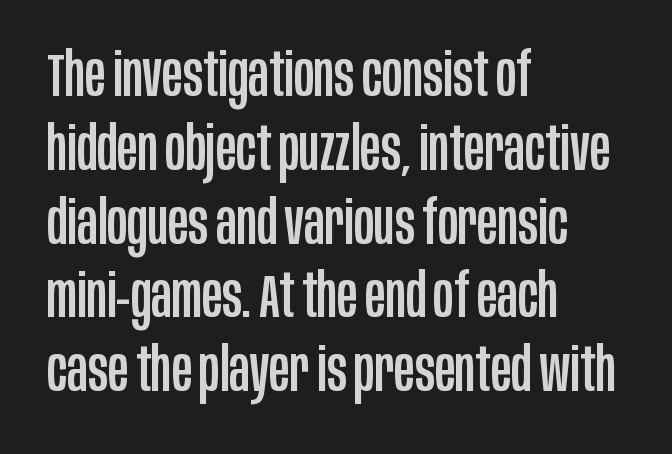
The image shows 61 px condensed sans-serif type, upright; set left-aligned, line spacing 1.21x, normal letter spacing, not underlined; low stroke contrast and a large x-height.
